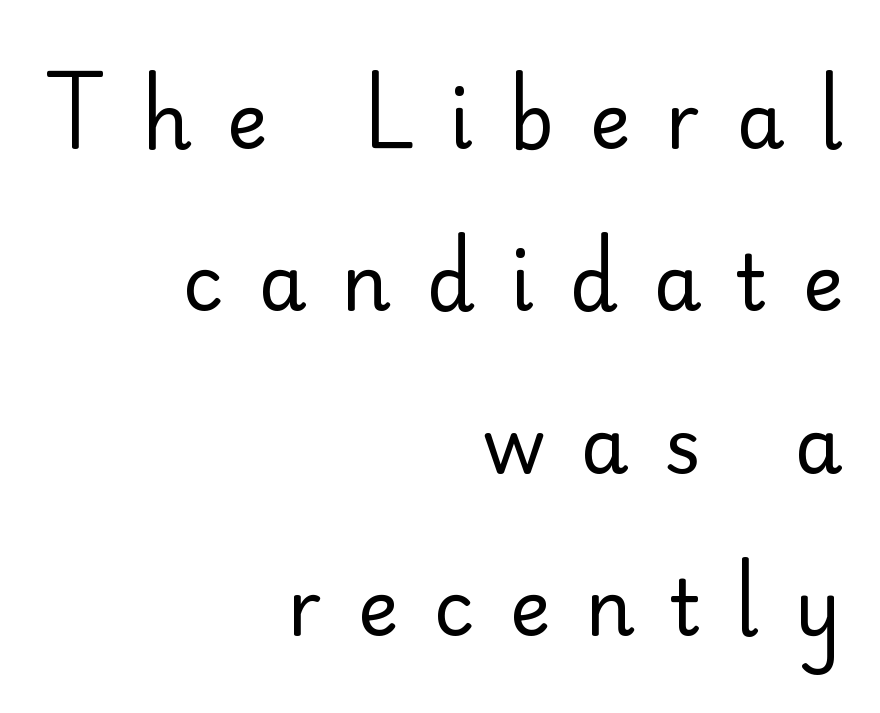
Note: no serifs on the glyphs. Think of a printed novel: that variable character pitch is what you see here. Vertical spacing — loose. Display-style spreading of the glyphs; the letterfit is very open.
